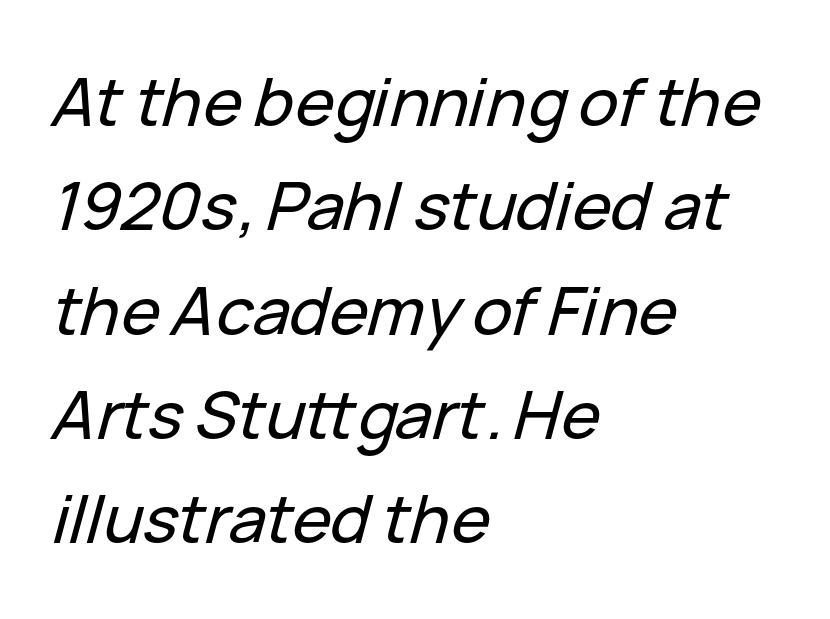
{"italic": "yes", "lean": "right", "slant_degrees": 15, "width": "normal", "stroke_contrast": "low", "x_height": "medium", "monospaced": "no", "underline": "no", "align": "left", "line_spacing": "normal", "line_spacing_ratio": 1.58, "letter_spacing": "normal", "letter_spacing_em": 0.0, "glyph_px": 66}
